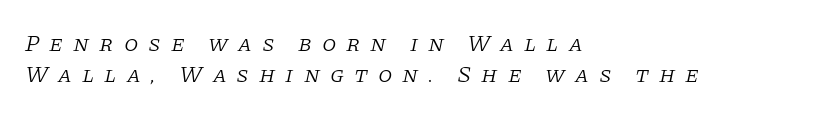
Q: Is the text bold? A: No.
Q: Is the text italic (slanted)? A: Yes, it leans right by about 11 degrees.
Q: Is the text underlined? A: No.
Q: How is the paragraph aligned? A: Left-aligned.
Q: Is the spacing between letters normal or unusually wide? A: Unusually wide.
Q: Is the spacing between lines tight, normal or loose? A: Normal.
